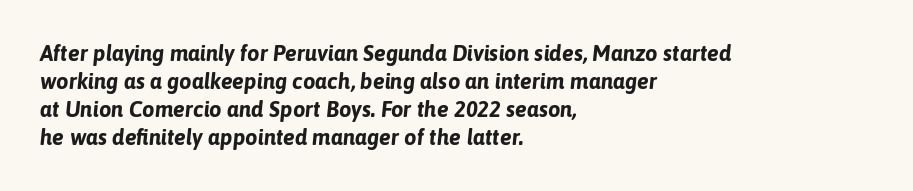
Q: Is the text bold? A: Yes.
Q: Is the text italic (slanted)? A: Yes, it leans right by about 6 degrees.
Q: Is the text underlined? A: No.
Q: How is the paragraph aligned? A: Left-aligned.
Q: Is the spacing between letters normal or unusually wide? A: Normal.
Q: Is the spacing between lines tight, normal or loose? A: Normal.
